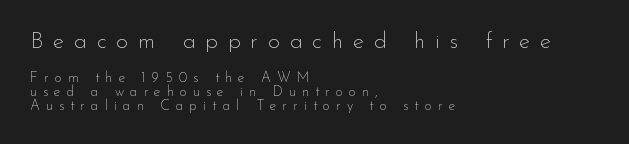
The image shows 23 px text type, upright; set left-aligned, tight line spacing (0.99x), unusually wide letter spacing (+0.43 em), not underlined; the first (top) block is 1.64x larger.
